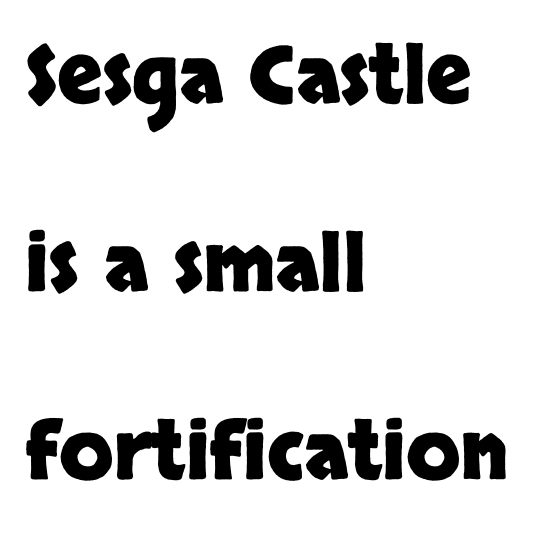
{"serif": "no", "italic": "no", "bold": "yes", "weight": "heavy", "width": "normal", "stroke_contrast": "low", "x_height": "large", "monospaced": "no", "underline": "no", "align": "left", "line_spacing": "loose", "line_spacing_ratio": 2.38, "letter_spacing": "normal", "letter_spacing_em": 0.0, "glyph_px": 79}
